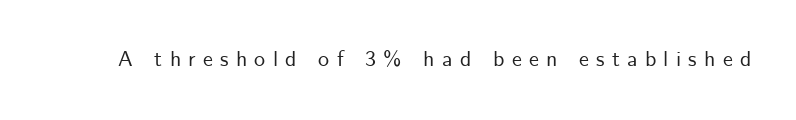
Q: Is the text italic (slanted)? A: No, it is upright.
Q: Is the text underlined? A: No.
Q: Is the spacing between letters normal or unusually wide? A: Unusually wide.
